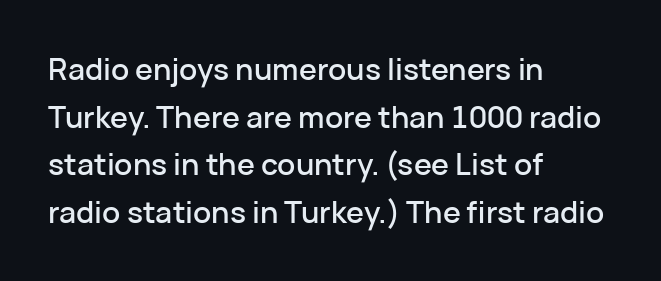
{"serif": "no", "italic": "no", "width": "normal", "stroke_contrast": "low", "x_height": "medium", "monospaced": "no", "underline": "no", "align": "left", "line_spacing": "normal", "line_spacing_ratio": 1.59, "letter_spacing": "normal", "letter_spacing_em": 0.0, "glyph_px": 30}
